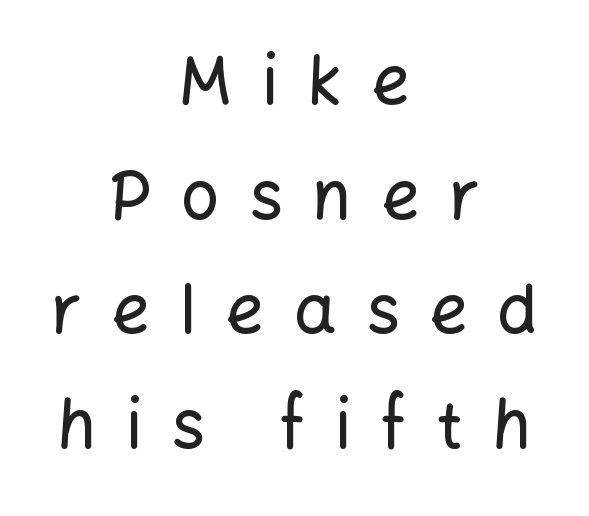
The specimen omits any rule beneath the text block's lines. Every row of glyphs is offset so its center matches the block's center. Are there feet on the stems? There aren't — it's a sans. Honestly, the letter spacing is so wide it's the main thing you notice. The font's upright variant was chosen for this text.
